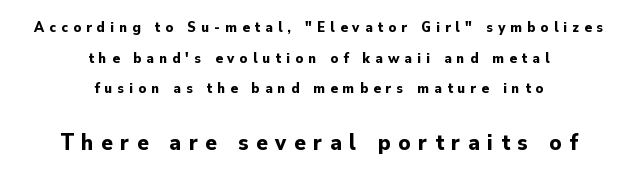
The image shows 23 px bold type, upright; set centered, loose line spacing (2.04x), unusually wide letter spacing (+0.34 em), not underlined; the second (bottom) block is 1.53x larger.
